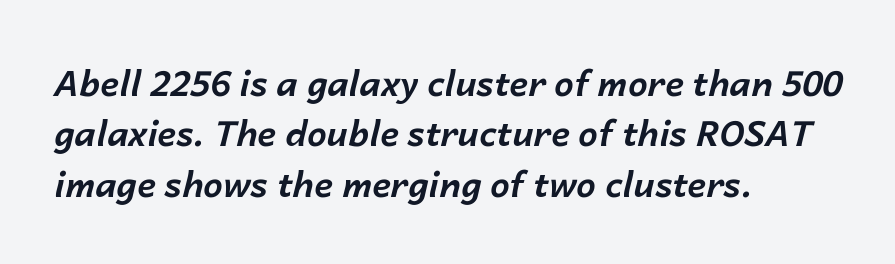
The image shows 35 px bold type, italic (leaning right); set left-aligned, normal line spacing (1.44x), normal letter spacing, not underlined; low stroke contrast and a medium x-height.
